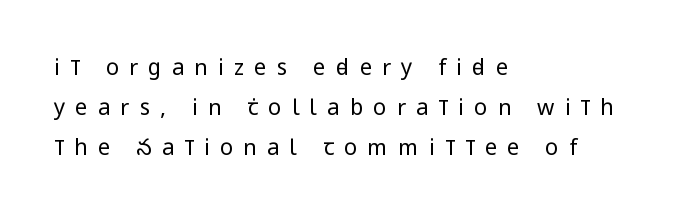
The image shows 22 px text type, upright; set left-aligned, line spacing 1.81x, unusually wide letter spacing (+0.46 em), not underlined.
